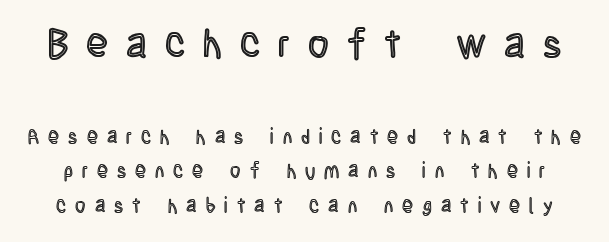
The image shows 40 px condensed type, upright; set line spacing 1.74x, unusually wide letter spacing (+0.45 em), not underlined; the first (top) block is 2.0x larger; a large x-height.
